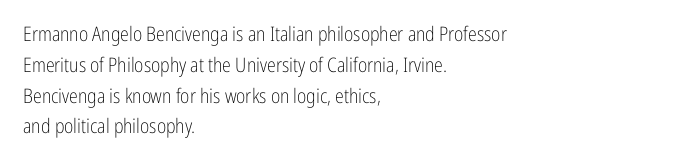
Unmarked baselines from the first word to the last. Between one letter and the next there's only the usual sliver of space. Left-aligned paragraph, ragged on the right. Compared with typical paragraphs, the rows here are spaced about the same. It's the straight-up-and-down kind of type.
